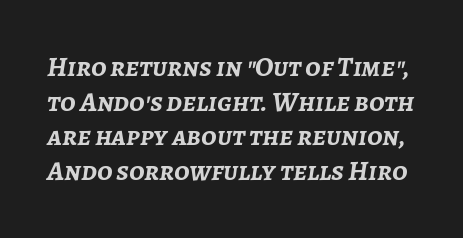
The image shows 28 px semibold type, italic (leaning right); set line spacing 1.24x, normal letter spacing, not underlined; low stroke contrast and a medium x-height.
